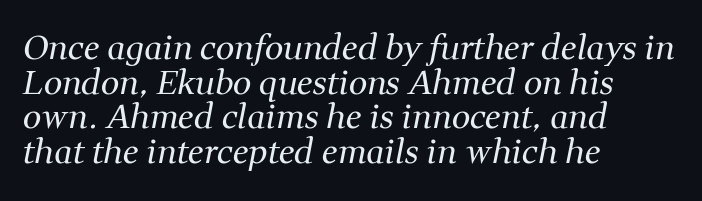
Q: Is the text bold? A: No.
Q: Is the text italic (slanted)? A: Yes, it leans right by about 11 degrees.
Q: Is the typeface a serif or a sans-serif typeface? A: Serif.
Q: Is the text underlined? A: No.
Q: How is the paragraph aligned? A: Left-aligned.
Q: Is the spacing between letters normal or unusually wide? A: Normal.
Q: Is the spacing between lines tight, normal or loose? A: Tight.
Q: Width (condensed, normal, or wide)? A: Normal.
Q: Stroke contrast? A: Medium.
Q: x-height? A: Medium.
Q: Monospaced? A: No.
